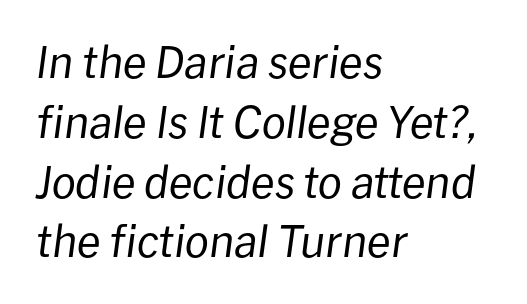
Q: Is the text bold? A: No.
Q: Is the text italic (slanted)? A: Yes, it leans right by about 8 degrees.
Q: Is the text underlined? A: No.
Q: How is the paragraph aligned? A: Left-aligned.
Q: Is the spacing between letters normal or unusually wide? A: Normal.
Q: Is the spacing between lines tight, normal or loose? A: Normal.
Q: Width (condensed, normal, or wide)? A: Normal.
Q: Stroke contrast? A: Low.
Q: x-height? A: Medium.
Q: Monospaced? A: No.
